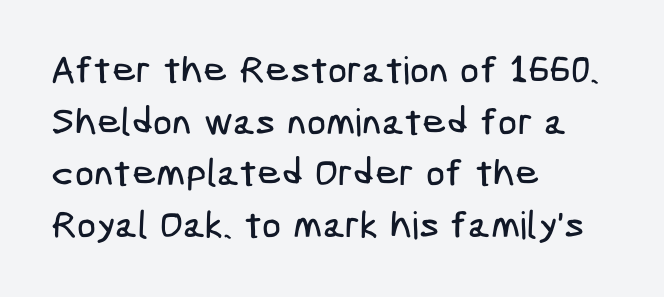
The image shows 38 px condensed sans-serif type; set left-aligned, normal line spacing (1.36x), normal letter spacing, not underlined; low stroke contrast and a medium x-height.
